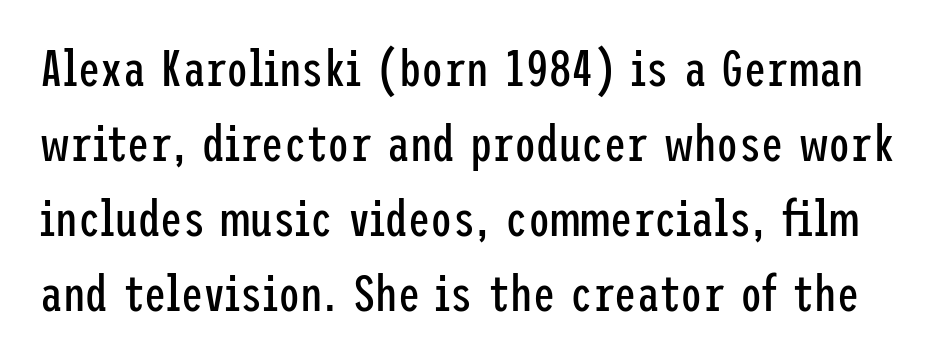
Students, observe: this is what conventionally led text looks like. What stands out about the letter spacing? Nothing — it is the standard amount. Tall strokes in this sample are plumb rather than angled. The strokes are not fattened; the text isn't bold. Words float on clear page, feet unadorned.
